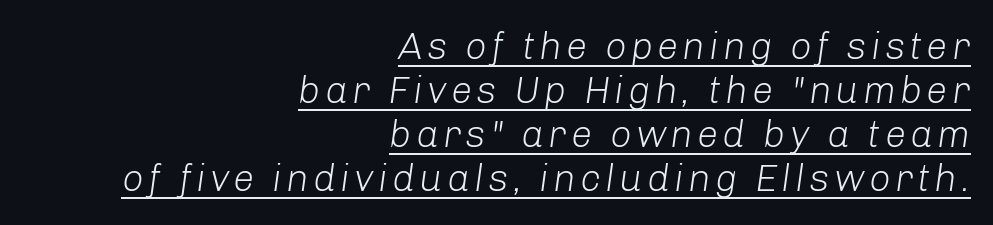
{"italic": "yes", "lean": "right", "slant_degrees": 8, "bold": "no", "weight": "light", "width": "normal", "stroke_contrast": "low", "x_height": "medium", "monospaced": "no", "underline": "yes", "align": "right", "line_spacing_ratio": 1.16, "glyph_px": 38}
